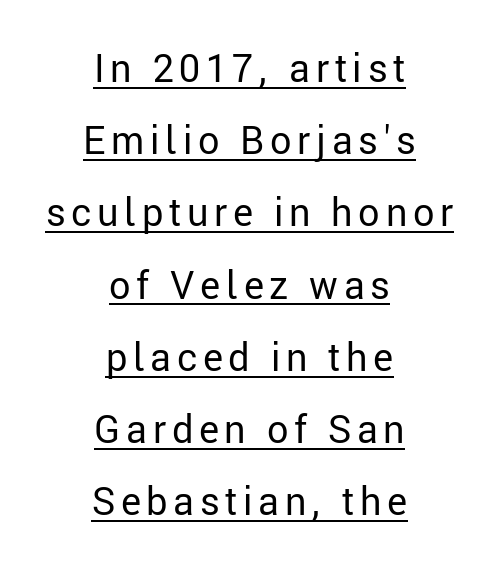
The image shows 38 px regular-weight sans-serif type, upright; set centered, loose line spacing (1.9x), underlined; low stroke contrast and a medium x-height.
